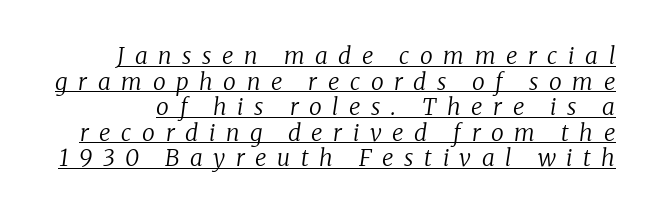
The image shows 23 px text type, italic (leaning right); set tight line spacing (1.11x), unusually wide letter spacing (+0.46 em), underlined.
